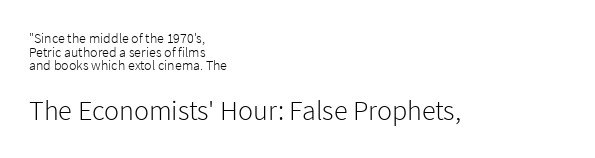
There is no visible air inserted between adjacent glyphs. Observe the absence of serifs on each vertical stroke in this sample. Heft: none added — not bold. Successive baselines arrive quickly, one right under another.
